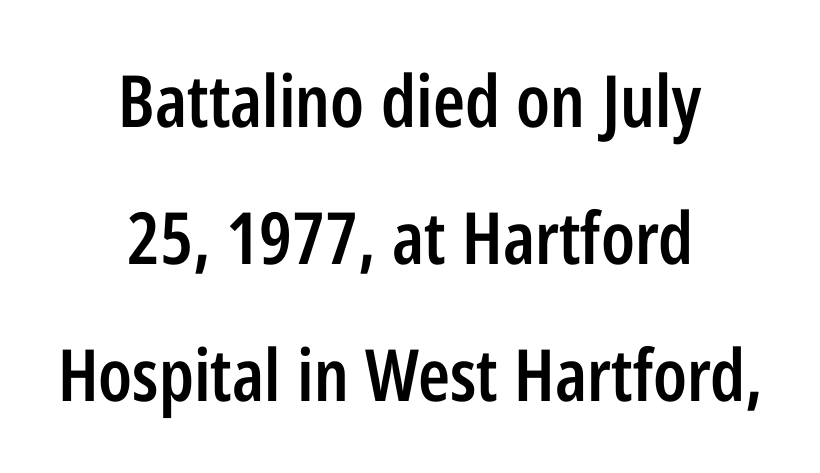
Q: Is the text bold? A: Semi-bold.
Q: Is the text italic (slanted)? A: No, it is upright.
Q: Is the typeface a serif or a sans-serif typeface? A: Sans-serif.
Q: Is the text underlined? A: No.
Q: How is the paragraph aligned? A: Centered.
Q: Is the spacing between letters normal or unusually wide? A: Normal.
Q: Is the spacing between lines tight, normal or loose? A: Loose.
Q: Width (condensed, normal, or wide)? A: Condensed.
Q: Stroke contrast? A: Low.
Q: x-height? A: Medium.
Q: Monospaced? A: No.
